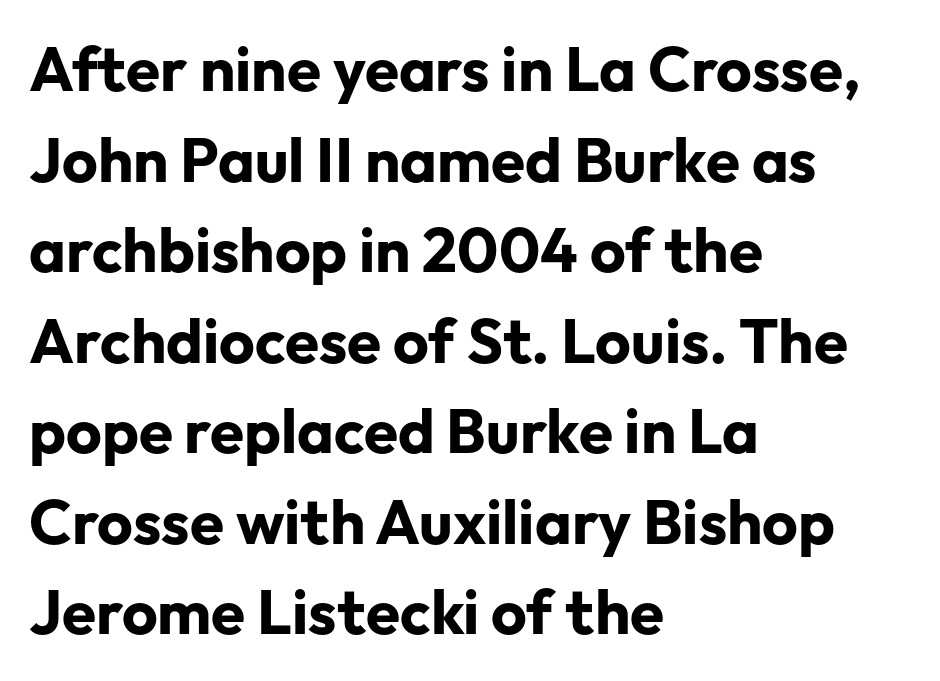
What stands out about the letter spacing? Nothing — it is the standard amount. The rendering shows plain stroke endings on the letterforms — a sans-serif design. Successive baselines arrive at the customary interval. This sample has the flowing, uneven cadence of proportional lettering. The lines in this sample share a left origin and differ only in where they stop. A clean baseline with only descenders dipping below it.
